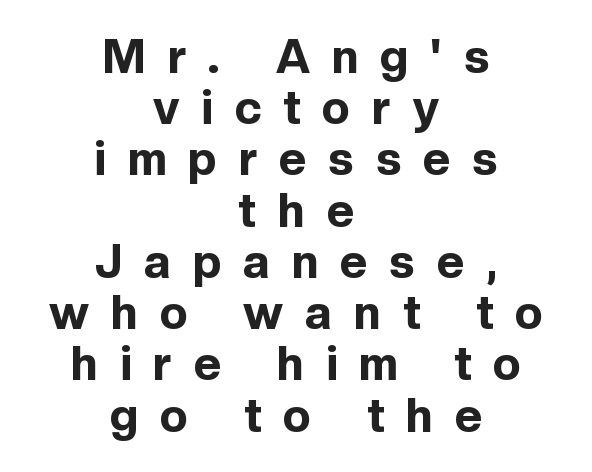
Characters follow at a spacing far wider than the type designer built in. Spacing verdict: proportional, widths tailored to each character. These lines are composed in type without serifs. The strip under each line holds only bare page. Every stem runs plumb, perpendicular to the baseline.
